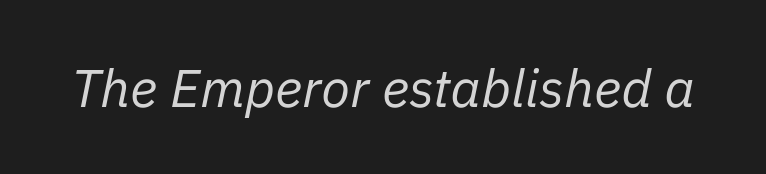
{"italic": "yes", "lean": "right", "slant_degrees": 11, "bold": "no", "weight": "regular", "width": "normal", "stroke_contrast": "low", "x_height": "medium", "monospaced": "no", "underline": "no", "letter_spacing": "normal", "letter_spacing_em": 0.0, "glyph_px": 53}
